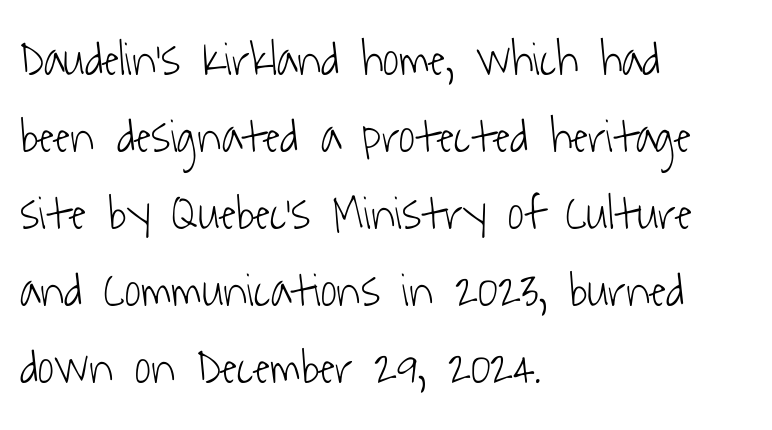
The image shows 49 px light, condensed sans-serif type; set left-aligned, normal line spacing (1.57x), normal letter spacing, not underlined; low stroke contrast and a medium x-height.
